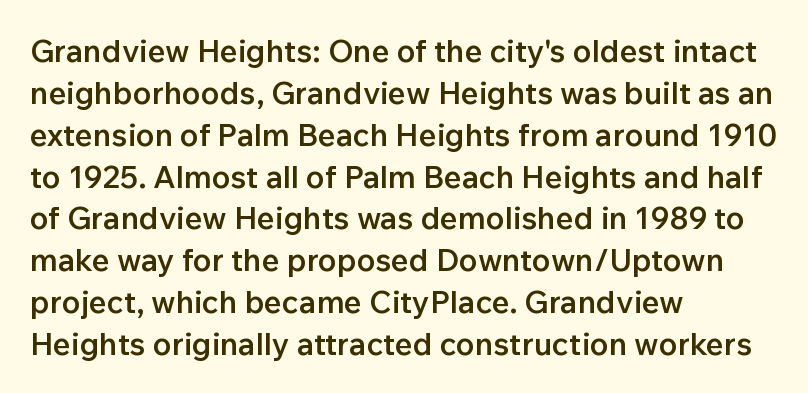
Q: Is the text bold? A: Semi-bold.
Q: Is the text italic (slanted)? A: No, it is upright.
Q: Is the typeface a serif or a sans-serif typeface? A: Sans-serif.
Q: Is the text underlined? A: No.
Q: How is the paragraph aligned? A: Left-aligned.
Q: Is the spacing between letters normal or unusually wide? A: Normal.
Q: Is the spacing between lines tight, normal or loose? A: Normal.
Q: Width (condensed, normal, or wide)? A: Normal.
Q: Stroke contrast? A: Low.
Q: x-height? A: Medium.
Q: Monospaced? A: No.
